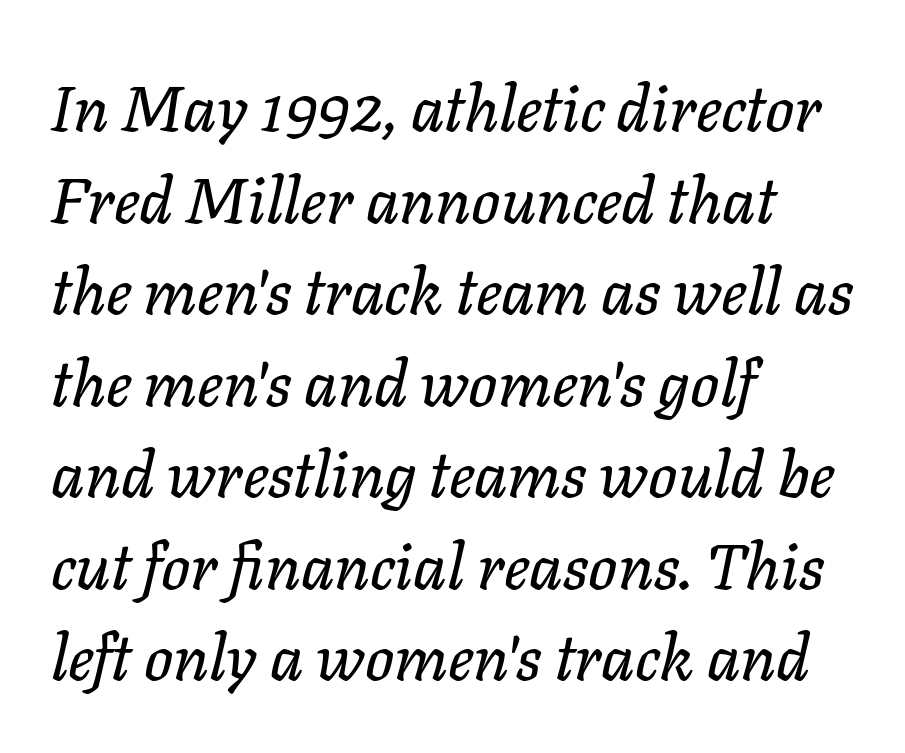
The specimen reads as italic at a glance. Rule under the text: the space is simply empty. One-word summary of the alignment: left. The gaps between neighbouring characters are ordinary and unremarkable. Here the designer chose a conventional face with non-uniform glyph widths. Horizontal bands of white between lines are of average thickness.
